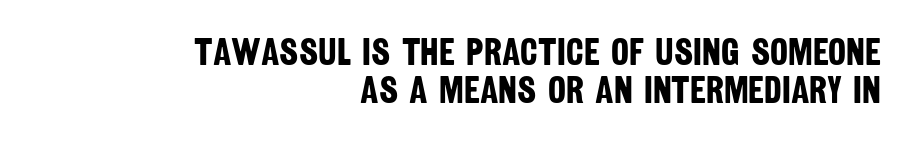
The image shows 38 px bold, condensed sans-serif type; set right-aligned, tight line spacing (1.01x), normal letter spacing, not underlined; low stroke contrast and a large x-height.
